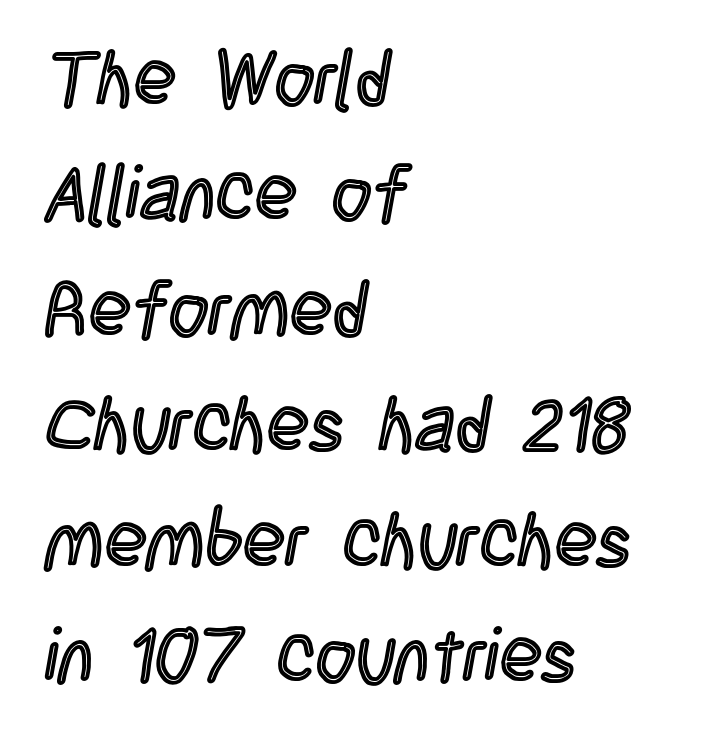
A typesetter would call this zero additional tracking. The setting favours the left margin, as ordinary paragraphs usually do. Do the characters align in a grid? No, the font is proportional. Students, observe: this is what conventionally led text looks like.
